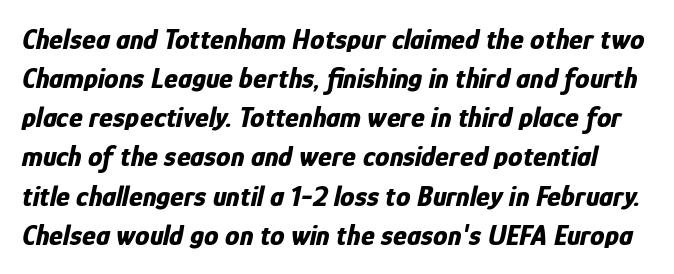
{"italic": "yes", "lean": "right", "slant_degrees": 12, "bold": "yes", "weight": "bold", "width": "condensed", "stroke_contrast": "low", "x_height": "medium", "monospaced": "no", "underline": "no", "line_spacing": "normal", "line_spacing_ratio": 1.35, "letter_spacing": "normal", "letter_spacing_em": 0.0, "glyph_px": 29}
